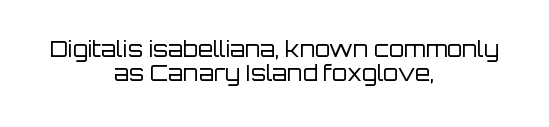
Q: Is the text bold? A: No.
Q: Is the text italic (slanted)? A: No, it is upright.
Q: Is the text underlined? A: No.
Q: How is the paragraph aligned? A: Centered.
Q: Is the spacing between letters normal or unusually wide? A: Normal.
Q: Is the spacing between lines tight, normal or loose? A: Tight.
